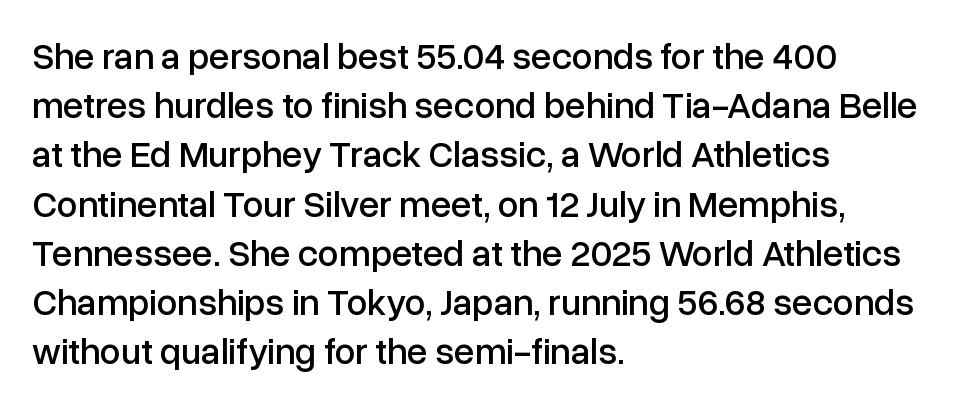
The paragraph has a hard left edge and a soft right edge. The letters advance in unequal steps, a hallmark of proportional type. Honestly, there is no underline to notice here at all. Does extra space separate the letters? No, they use regular spacing. Line spacing here is normal. A sans-serif font was chosen for this passage.
